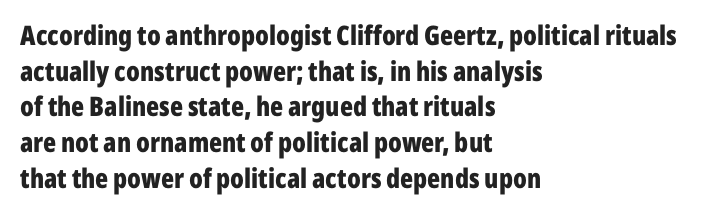
A typesetter would call this leading conventional body-copy spacing. Standard letterfit; no display-style spreading of the glyphs. The axis of the letterforms is exactly vertical. Typeset ragged right — the left edge is the straight one. Clear beneath every line of the passage. Each glyph is drawn with heavy, bold strokes.
